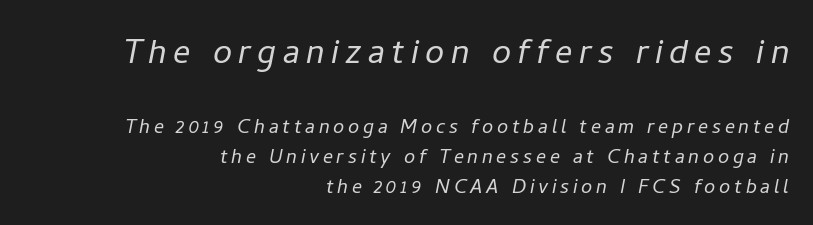
{"italic": "yes", "lean": "right", "slant_degrees": 11, "bold": "no", "weight": "light", "width": "normal", "stroke_contrast": "low", "x_height": "medium", "monospaced": "no", "underline": "no", "align": "right", "line_spacing_ratio": 1.2, "larger_block": "first", "size_ratio": 1.72, "glyph_px": 43}
